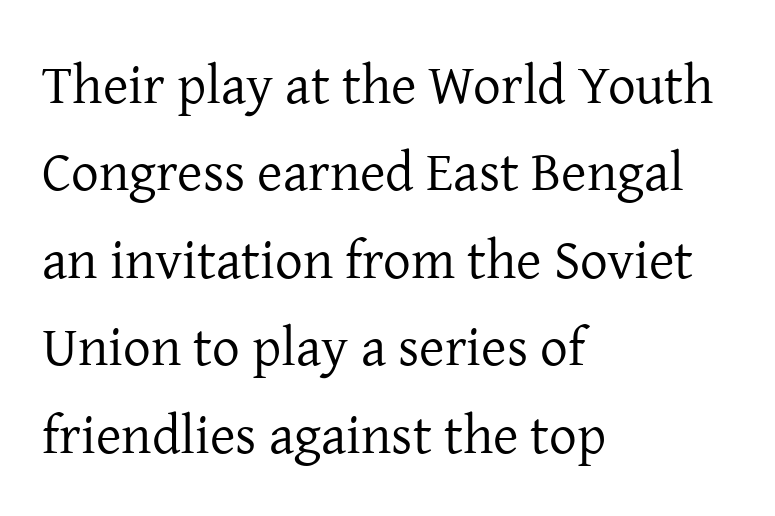
{"serif": "yes", "italic": "no", "bold": "no", "weight": "regular", "width": "normal", "stroke_contrast": "low", "x_height": "medium", "monospaced": "no", "underline": "no", "align": "left", "line_spacing": "normal", "line_spacing_ratio": 1.59, "letter_spacing": "normal", "letter_spacing_em": 0.0, "glyph_px": 55}
